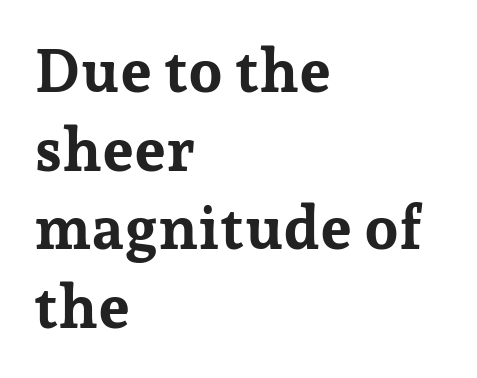
Q: Is the text bold? A: Yes.
Q: Is the text italic (slanted)? A: No, it is upright.
Q: Is the typeface a serif or a sans-serif typeface? A: Serif.
Q: Is the text underlined? A: No.
Q: How is the paragraph aligned? A: Left-aligned.
Q: Is the spacing between letters normal or unusually wide? A: Normal.
Q: Is the spacing between lines tight, normal or loose? A: Normal.
Q: Width (condensed, normal, or wide)? A: Normal.
Q: Stroke contrast? A: Low.
Q: x-height? A: Medium.
Q: Monospaced? A: No.
